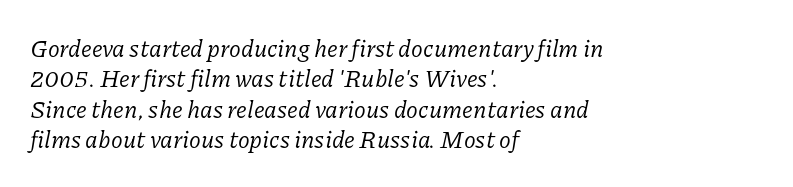
The image shows 24 px text type, italic (leaning right); set left-aligned, normal line spacing (1.27x), normal letter spacing, not underlined.
